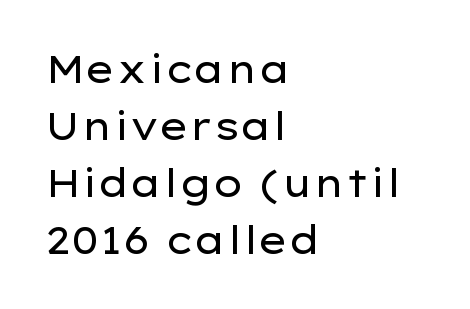
Q: Is the text bold? A: No.
Q: Is the text italic (slanted)? A: No, it is upright.
Q: Is the typeface a serif or a sans-serif typeface? A: Sans-serif.
Q: Is the text underlined? A: No.
Q: How is the paragraph aligned? A: Left-aligned.
Q: Is the spacing between letters normal or unusually wide? A: Normal.
Q: Is the spacing between lines tight, normal or loose? A: Normal.
Q: Width (condensed, normal, or wide)? A: Wide.
Q: Stroke contrast? A: Low.
Q: x-height? A: Medium.
Q: Monospaced? A: No.
